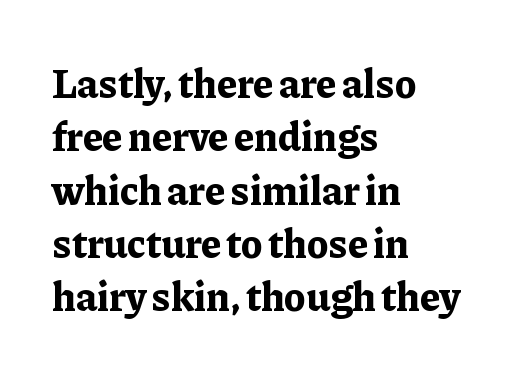
Q: Is the text bold? A: Yes.
Q: Is the text italic (slanted)? A: No, it is upright.
Q: Is the typeface a serif or a sans-serif typeface? A: Serif.
Q: Is the text underlined? A: No.
Q: How is the paragraph aligned? A: Left-aligned.
Q: Is the spacing between letters normal or unusually wide? A: Normal.
Q: Is the spacing between lines tight, normal or loose? A: Normal.
Q: Width (condensed, normal, or wide)? A: Normal.
Q: Stroke contrast? A: Low.
Q: x-height? A: Medium.
Q: Monospaced? A: No.
